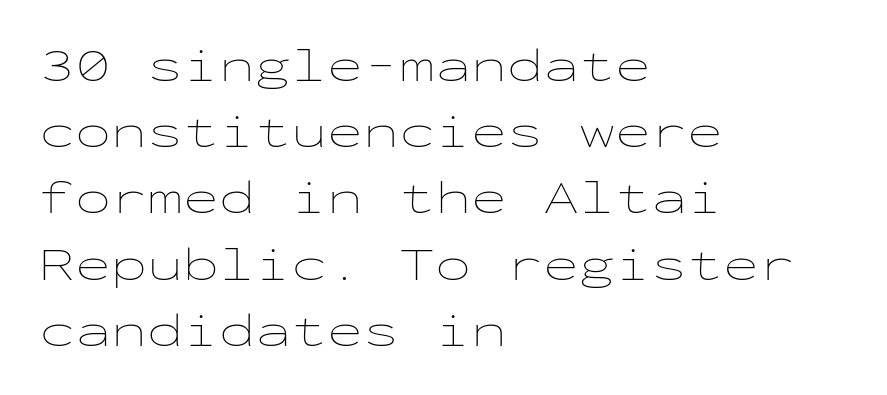
The image shows 48 px thin, wide type, upright, monospaced; set left-aligned, normal line spacing (1.38x), normal letter spacing, not underlined; low stroke contrast and a medium x-height.
